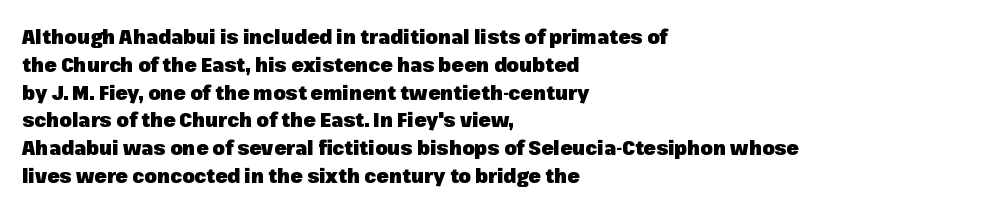
The image shows 20 px bold type, upright; set left-aligned, normal line spacing (1.39x), normal letter spacing, not underlined.
